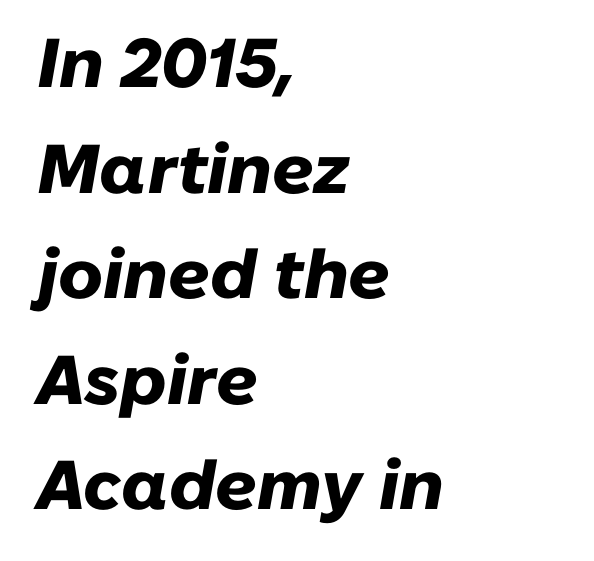
Q: Is the text bold? A: Yes.
Q: Is the text italic (slanted)? A: Yes, it leans right by about 10 degrees.
Q: Is the text underlined? A: No.
Q: How is the paragraph aligned? A: Left-aligned.
Q: Is the spacing between letters normal or unusually wide? A: Normal.
Q: Is the spacing between lines tight, normal or loose? A: Normal.
Q: Width (condensed, normal, or wide)? A: Normal.
Q: Stroke contrast? A: Low.
Q: x-height? A: Medium.
Q: Monospaced? A: No.
